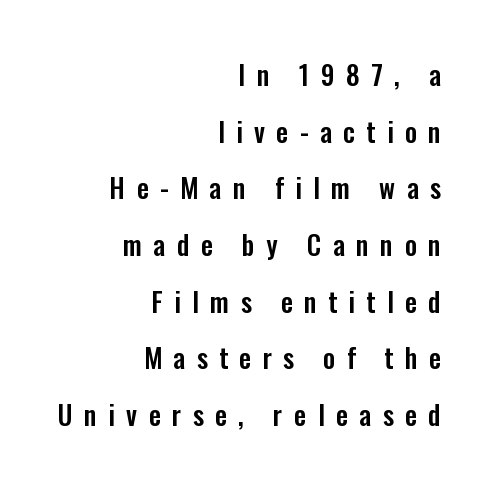
{"italic": "no", "underline": "no", "align": "right", "line_spacing": "loose", "line_spacing_ratio": 2.1, "letter_spacing": "wide", "letter_spacing_em": 0.42, "glyph_px": 27}
